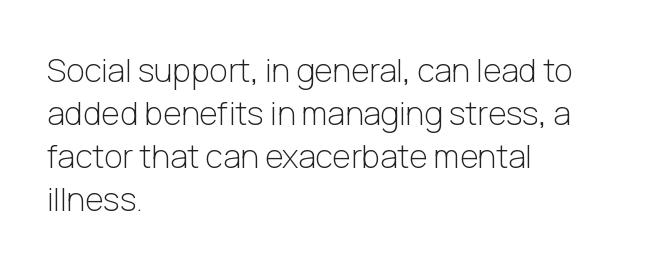
{"serif": "no", "italic": "no", "bold": "no", "weight": "light", "width": "normal", "stroke_contrast": "low", "x_height": "medium", "monospaced": "no", "underline": "no", "align": "left", "line_spacing": "normal", "line_spacing_ratio": 1.34, "letter_spacing": "normal", "letter_spacing_em": 0.0, "glyph_px": 32}
